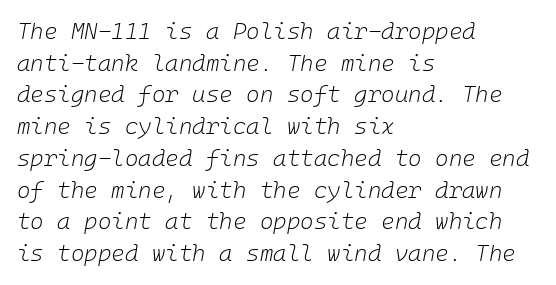
Q: Is the text bold? A: No.
Q: Is the text italic (slanted)? A: Yes, it leans right by about 10 degrees.
Q: Is the text underlined? A: No.
Q: How is the paragraph aligned? A: Left-aligned.
Q: Is the spacing between letters normal or unusually wide? A: Normal.
Q: Is the spacing between lines tight, normal or loose? A: Normal.
